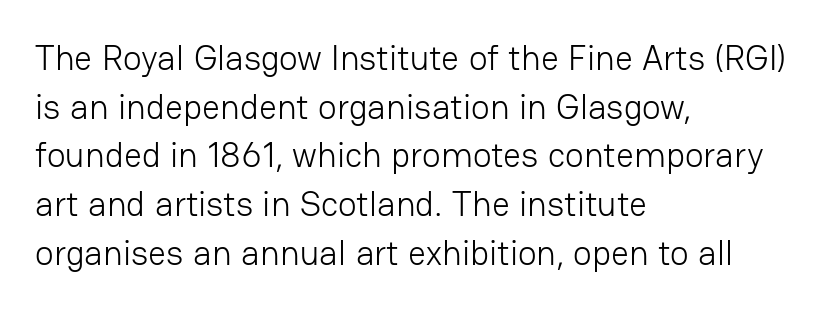
Q: Is the text bold? A: No.
Q: Is the text italic (slanted)? A: No, it is upright.
Q: Is the typeface a serif or a sans-serif typeface? A: Sans-serif.
Q: Is the text underlined? A: No.
Q: How is the paragraph aligned? A: Left-aligned.
Q: Is the spacing between letters normal or unusually wide? A: Normal.
Q: Is the spacing between lines tight, normal or loose? A: Normal.
Q: Width (condensed, normal, or wide)? A: Normal.
Q: Stroke contrast? A: Low.
Q: x-height? A: Medium.
Q: Monospaced? A: No.
